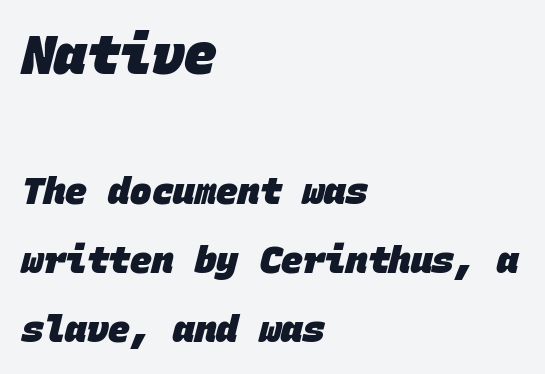
The image shows 54 px heavy sans-serif type, monospaced; set left-aligned, loose line spacing (1.92x), normal letter spacing, not underlined; the first (top) block is 1.5x larger; low stroke contrast and a large x-height.
